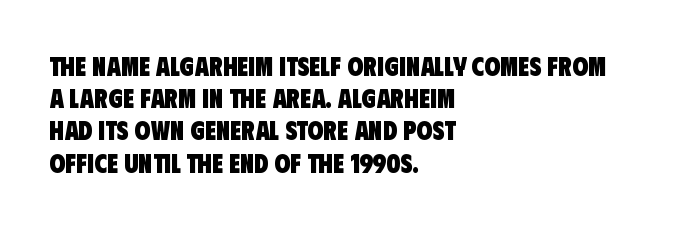
Q: Is the text bold? A: Yes.
Q: Is the text underlined? A: No.
Q: How is the paragraph aligned? A: Left-aligned.
Q: Is the spacing between letters normal or unusually wide? A: Normal.
